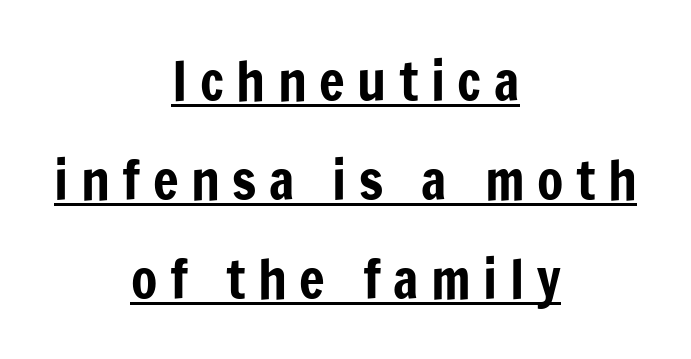
The image shows 54 px condensed sans-serif type, upright; set centered, line spacing 1.83x, unusually wide letter spacing (+0.23 em), underlined; low stroke contrast and a medium x-height.
